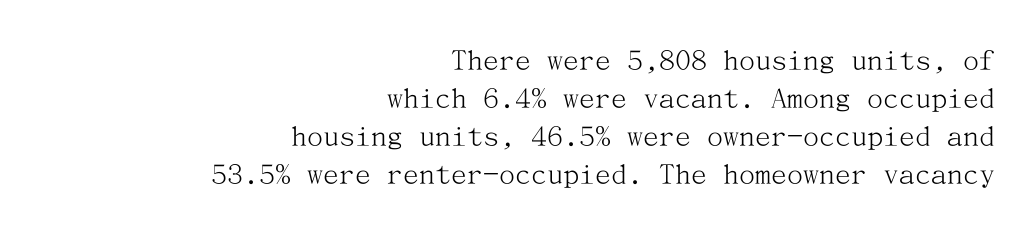
Q: Is the text bold? A: No.
Q: Is the text italic (slanted)? A: No, it is upright.
Q: Is the typeface a serif or a sans-serif typeface? A: Serif.
Q: Is the text underlined? A: No.
Q: How is the paragraph aligned? A: Right-aligned.
Q: Is the spacing between letters normal or unusually wide? A: Normal.
Q: Width (condensed, normal, or wide)? A: Normal.
Q: Stroke contrast? A: Medium.
Q: x-height? A: Medium.
